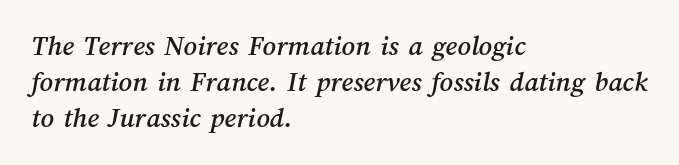
{"width": "normal", "stroke_contrast": "medium", "x_height": "medium", "monospaced": "no", "underline": "no", "align": "left", "line_spacing": "normal", "line_spacing_ratio": 1.25, "letter_spacing": "normal", "letter_spacing_em": 0.0, "glyph_px": 29}
